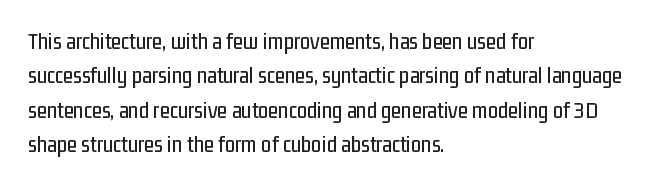
If you drew a ruler down the left edge, every line would touch it. Any mark beneath the type? The region is blank. Vertical spacing — default. It's the straight-up-and-down kind of type.
